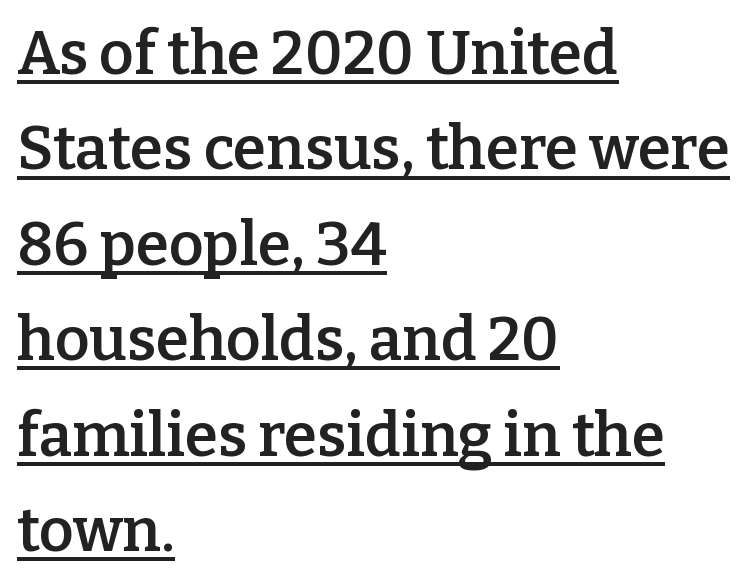
{"serif": "yes", "italic": "no", "bold": "semi", "weight": "semibold", "width": "normal", "stroke_contrast": "low", "x_height": "medium", "monospaced": "no", "underline": "yes", "align": "left", "line_spacing": "normal", "line_spacing_ratio": 1.59, "letter_spacing": "normal", "letter_spacing_em": 0.0, "glyph_px": 60}
